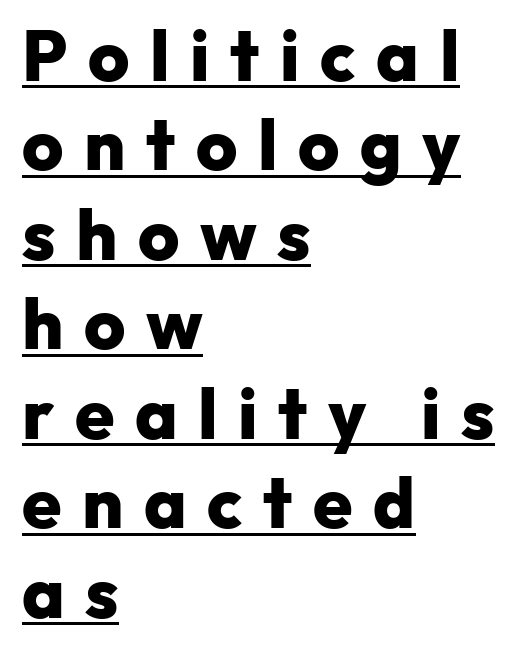
Nothing sits at the stroke ends, so this counts as sans-serif. Every letter is thick-stroked: bold, no question. Underlining? Definitely there. Varying glyph widths throughout — classic text-font behaviour. Style check: upright.
